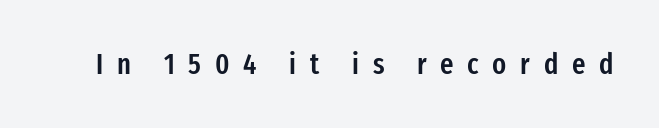
The image shows 29 px semibold, condensed sans-serif type, upright; set unusually wide letter spacing (+0.47 em), not underlined; low stroke contrast and a medium x-height.
